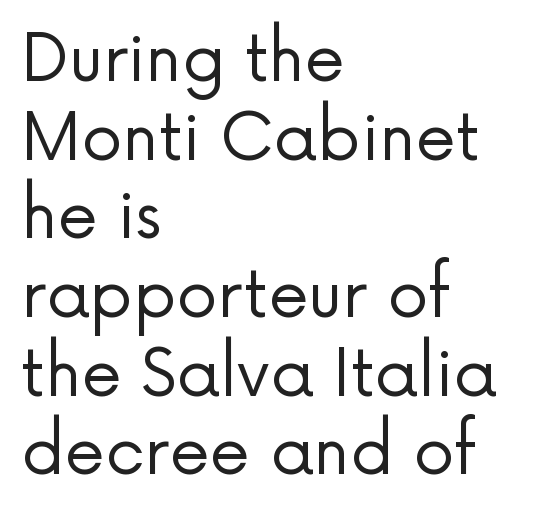
The image shows 65 px regular-weight sans-serif type, upright; set left-aligned, line spacing 1.21x, normal letter spacing, not underlined; low stroke contrast and a medium x-height.
